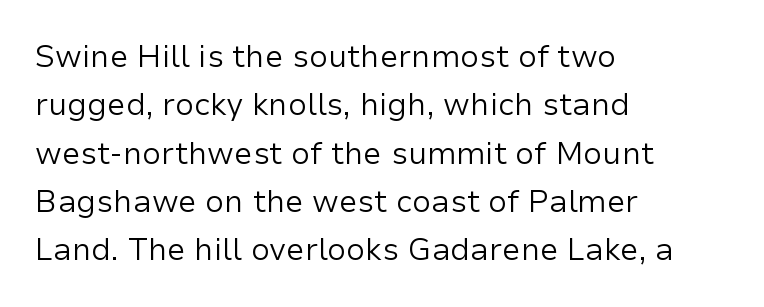
{"serif": "no", "italic": "no", "bold": "no", "weight": "regular", "width": "normal", "stroke_contrast": "low", "x_height": "medium", "monospaced": "no", "underline": "no", "align": "left", "line_spacing": "normal", "line_spacing_ratio": 1.56, "letter_spacing": "normal", "letter_spacing_em": 0.0, "glyph_px": 31}
